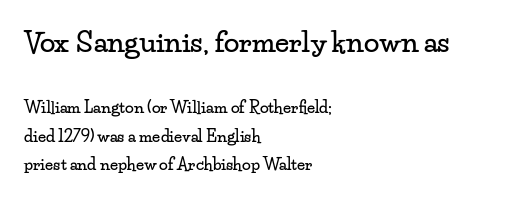
Q: Is the text italic (slanted)? A: No, it is upright.
Q: Is the typeface a serif or a sans-serif typeface? A: Serif.
Q: Is the text underlined? A: No.
Q: How is the paragraph aligned? A: Left-aligned.
Q: Is the spacing between letters normal or unusually wide? A: Normal.
Q: Which block of text is set in a larger size, the first (top) or the second (bottom)? A: The first (top) one.
Q: Width (condensed, normal, or wide)? A: Wide.
Q: Stroke contrast? A: Low.
Q: x-height? A: Small.
Q: Monospaced? A: No.
